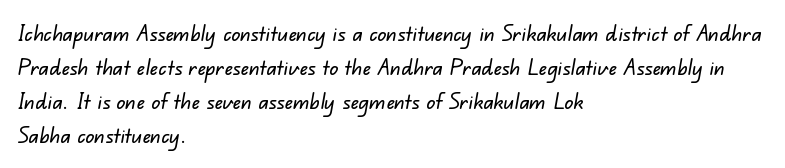
{"underline": "no", "align": "left", "line_spacing": "normal", "line_spacing_ratio": 1.55, "letter_spacing": "normal", "letter_spacing_em": 0.0, "glyph_px": 22}
